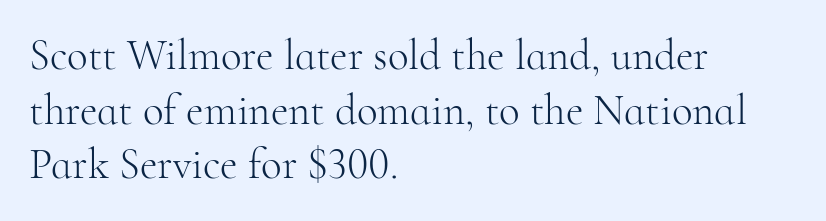
The strokes carry an ordinary text weight at most. No word sits above an underline. The letterforms sit shoulder to shoulder at normal distance. Does the leading feel generous? No, just average. This is roman type, the default non-slanted kind. Does the type have serifs? Yes, each stem ends in a small foot.
